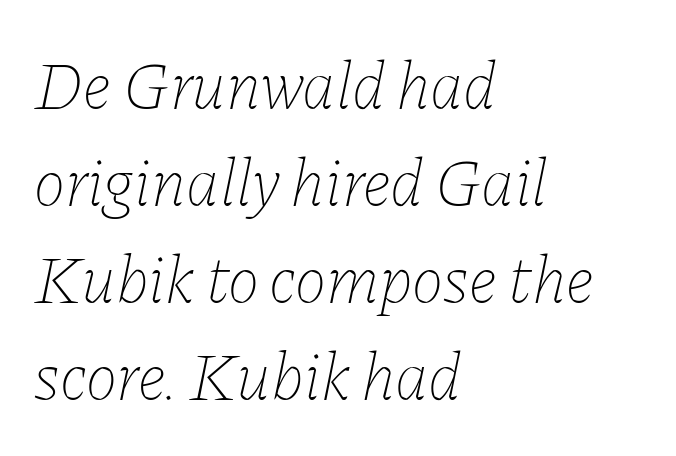
In terms of leading, this rendering sits right in the middle. Is the block centered? No — it sits flush against the left margin. Check the space under the baseline: it is left empty. Look at the tracking — it's just the regular setting, nothing added. The letterforms sit at book weight or below.
